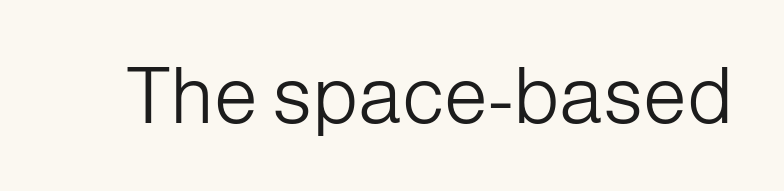
The image shows 79 px light sans-serif type, upright; set normal letter spacing, not underlined; low stroke contrast and a medium x-height.
